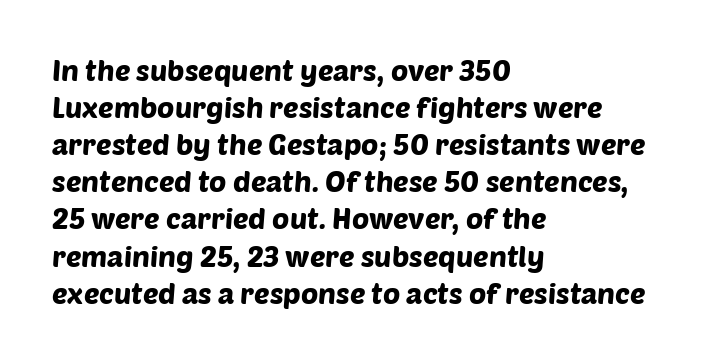
{"serif": "no", "width": "normal", "stroke_contrast": "low", "x_height": "large", "monospaced": "no", "underline": "no", "align": "left", "line_spacing": "normal", "line_spacing_ratio": 1.28, "letter_spacing": "normal", "letter_spacing_em": 0.0, "glyph_px": 29}
